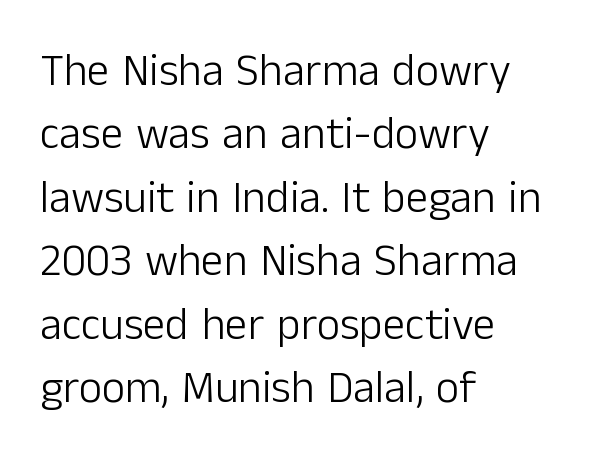
The image shows 45 px light sans-serif type, upright; set left-aligned, normal line spacing (1.41x), normal letter spacing, not underlined; low stroke contrast and a medium x-height.
